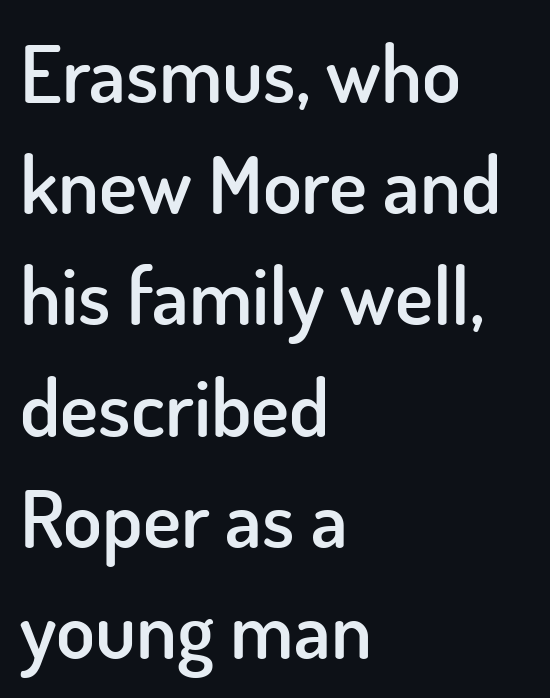
The image shows 80 px semibold sans-serif type, upright; set left-aligned, normal line spacing (1.39x), normal letter spacing, not underlined; low stroke contrast and a small x-height.
